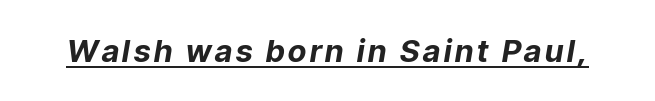
Q: Is the text bold? A: Yes.
Q: Is the text italic (slanted)? A: Yes, it leans right by about 9 degrees.
Q: Is the text underlined? A: Yes.
Q: Width (condensed, normal, or wide)? A: Normal.
Q: Stroke contrast? A: Low.
Q: x-height? A: Medium.
Q: Monospaced? A: No.
